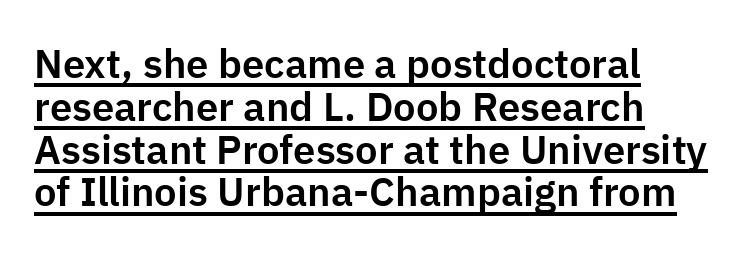
{"serif": "no", "italic": "no", "width": "normal", "stroke_contrast": "low", "x_height": "medium", "monospaced": "no", "underline": "yes", "align": "left", "line_spacing": "tight", "line_spacing_ratio": 1.07, "letter_spacing": "normal", "letter_spacing_em": 0.0, "glyph_px": 40}
